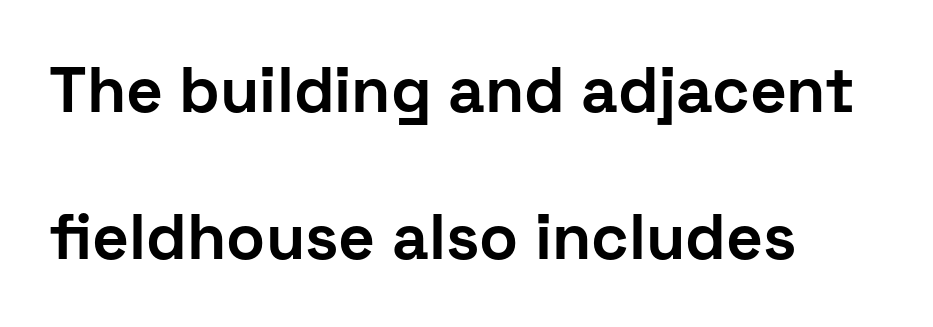
{"serif": "no", "italic": "no", "bold": "yes", "weight": "bold", "width": "normal", "stroke_contrast": "low", "x_height": "medium", "monospaced": "no", "underline": "no", "align": "left", "line_spacing": "loose", "line_spacing_ratio": 2.29, "letter_spacing": "normal", "letter_spacing_em": 0.0, "glyph_px": 64}
